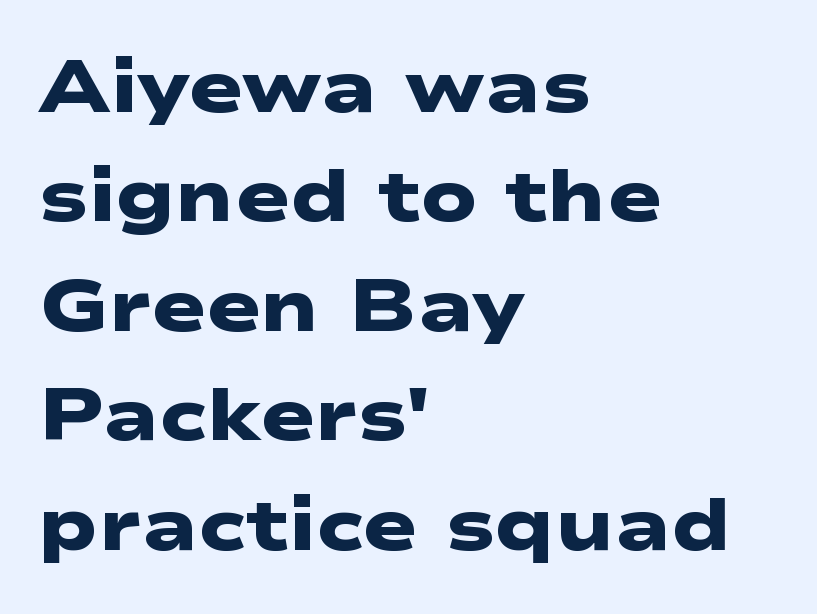
{"serif": "no", "bold": "yes", "weight": "heavy", "width": "wide", "stroke_contrast": "low", "x_height": "medium", "monospaced": "no", "underline": "no", "align": "left", "line_spacing": "normal", "line_spacing_ratio": 1.5, "letter_spacing": "normal", "letter_spacing_em": 0.0, "glyph_px": 73}
